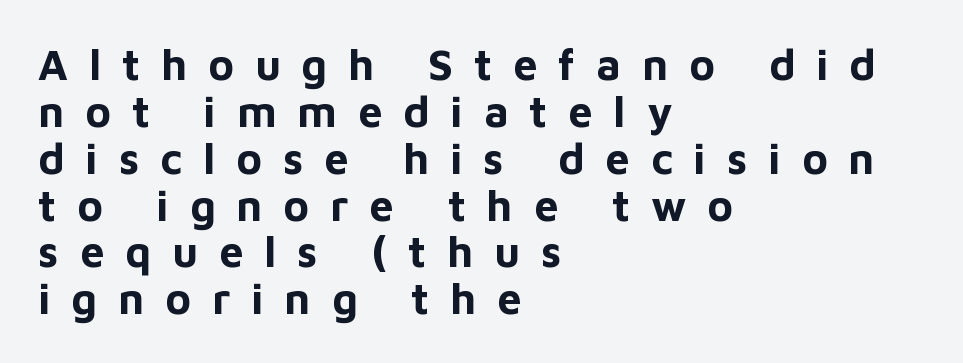
Q: Is the text bold? A: Yes.
Q: Is the text italic (slanted)? A: No, it is upright.
Q: Is the typeface a serif or a sans-serif typeface? A: Sans-serif.
Q: Is the text underlined? A: No.
Q: How is the paragraph aligned? A: Left-aligned.
Q: Is the spacing between letters normal or unusually wide? A: Unusually wide.
Q: Is the spacing between lines tight, normal or loose? A: Tight.
Q: Width (condensed, normal, or wide)? A: Normal.
Q: Stroke contrast? A: Low.
Q: x-height? A: Medium.
Q: Monospaced? A: No.
